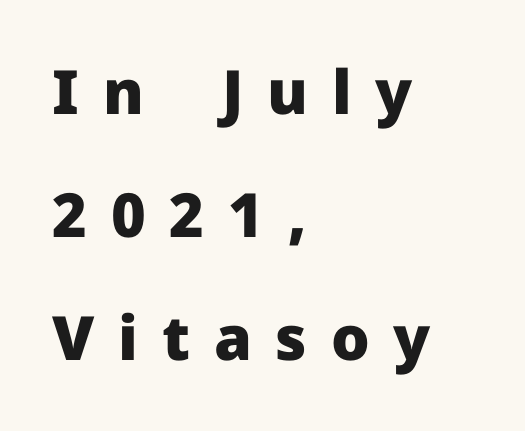
Q: Is the text bold? A: Yes.
Q: Is the text italic (slanted)? A: No, it is upright.
Q: Is the typeface a serif or a sans-serif typeface? A: Sans-serif.
Q: Is the text underlined? A: No.
Q: How is the paragraph aligned? A: Left-aligned.
Q: Is the spacing between letters normal or unusually wide? A: Unusually wide.
Q: Is the spacing between lines tight, normal or loose? A: Loose.
Q: Width (condensed, normal, or wide)? A: Normal.
Q: Stroke contrast? A: Low.
Q: x-height? A: Medium.
Q: Monospaced? A: No.
